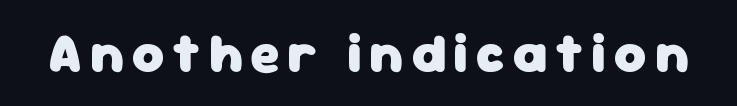
Heavy-handed strokes throughout: this text is bold. Is this a fixed-width face? No — the glyphs have proportional, varying widths. Posture: straight, roman, zero tilt. Descenders hang freely into open space.
